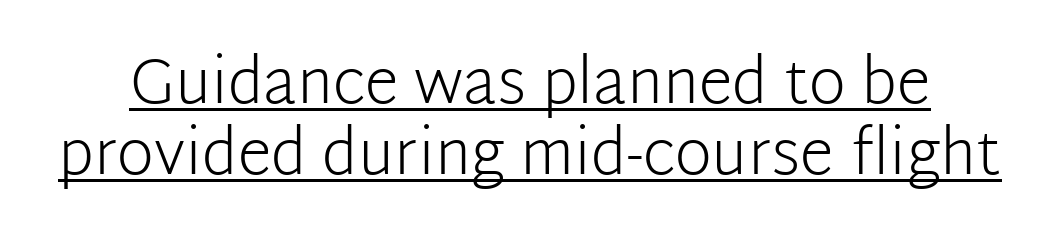
{"serif": "no", "italic": "no", "bold": "no", "weight": "light", "width": "normal", "stroke_contrast": "low", "x_height": "medium", "monospaced": "no", "underline": "yes", "line_spacing": "tight", "line_spacing_ratio": 1.12, "letter_spacing": "normal", "letter_spacing_em": 0.0, "glyph_px": 63}
